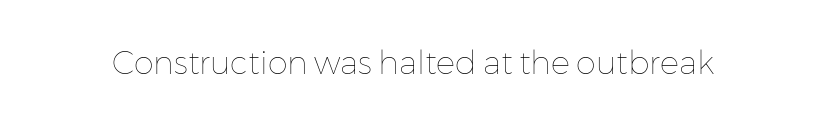
Q: Is the text bold? A: No.
Q: Is the text italic (slanted)? A: No, it is upright.
Q: Is the text underlined? A: No.
Q: Is the spacing between letters normal or unusually wide? A: Normal.
Q: Width (condensed, normal, or wide)? A: Normal.
Q: Stroke contrast? A: Low.
Q: x-height? A: Medium.
Q: Monospaced? A: No.
